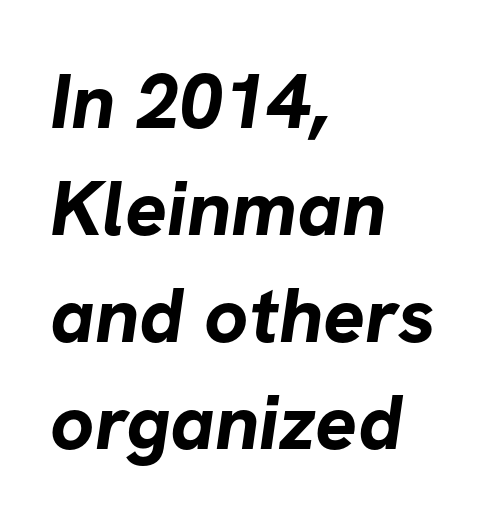
The foot of each line stays bare and open. The rows are spaced the way most documents space them. Nobody touched the tracking dial on this one. Summary of weight: heavy, a full bold. Do the characters align in a grid? No, the font is proportional.
